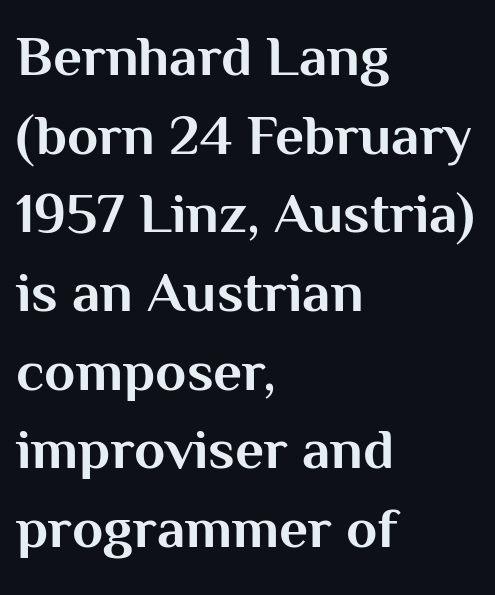
Q: Is the text bold? A: Yes.
Q: Is the text italic (slanted)? A: No, it is upright.
Q: Is the typeface a serif or a sans-serif typeface? A: Sans-serif.
Q: Is the text underlined? A: No.
Q: How is the paragraph aligned? A: Left-aligned.
Q: Is the spacing between letters normal or unusually wide? A: Normal.
Q: Is the spacing between lines tight, normal or loose? A: Normal.
Q: Width (condensed, normal, or wide)? A: Normal.
Q: Stroke contrast? A: Medium.
Q: x-height? A: Medium.
Q: Monospaced? A: No.
